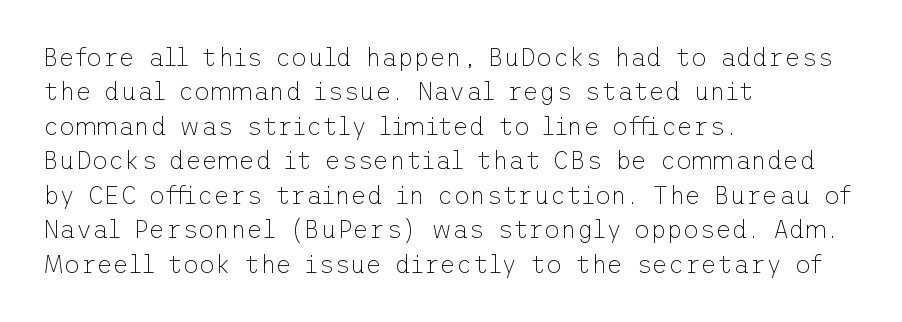
Q: Is the text bold? A: No.
Q: Is the text italic (slanted)? A: No, it is upright.
Q: Is the text underlined? A: No.
Q: How is the paragraph aligned? A: Left-aligned.
Q: Is the spacing between letters normal or unusually wide? A: Normal.
Q: Is the spacing between lines tight, normal or loose? A: Normal.
